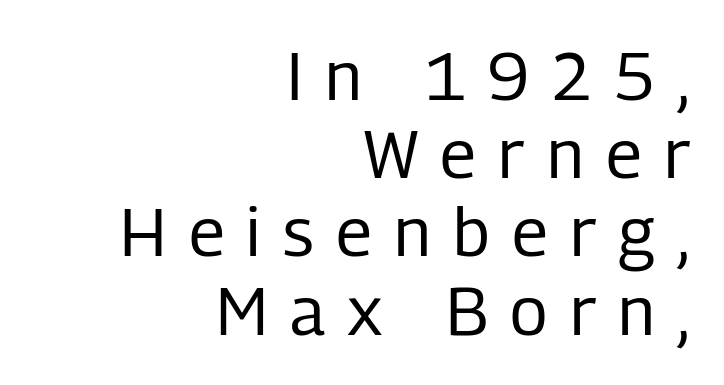
{"serif": "no", "italic": "no", "bold": "no", "weight": "regular", "width": "condensed", "stroke_contrast": "low", "x_height": "medium", "monospaced": "no", "underline": "no", "align": "right", "line_spacing": "tight", "line_spacing_ratio": 1.15, "letter_spacing": "wide", "letter_spacing_em": 0.33, "glyph_px": 68}
